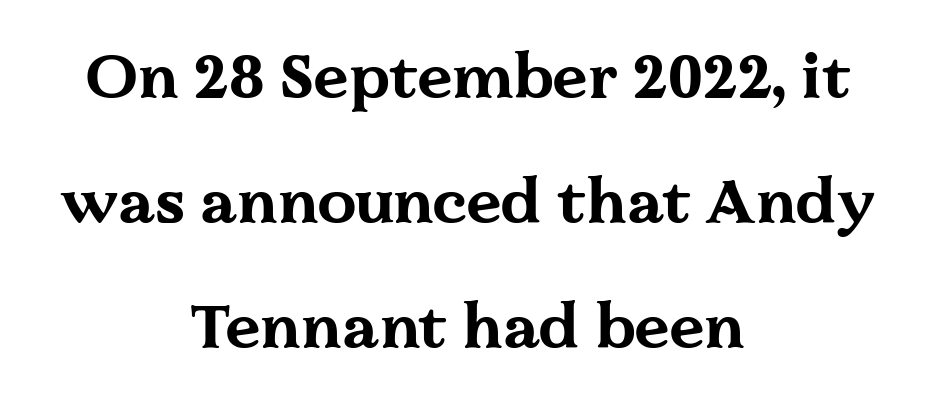
{"serif": "yes", "italic": "no", "bold": "yes", "weight": "bold", "width": "wide", "stroke_contrast": "medium", "x_height": "medium", "monospaced": "no", "underline": "no", "align": "center", "line_spacing": "loose", "line_spacing_ratio": 2.02, "letter_spacing": "normal", "letter_spacing_em": 0.0, "glyph_px": 62}
